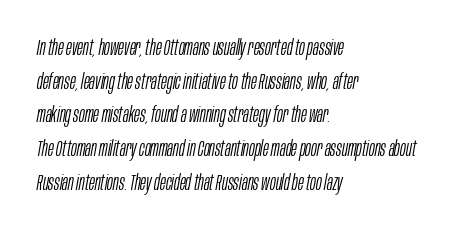
Q: Is the text bold? A: No.
Q: Is the text italic (slanted)? A: Yes, it leans right by about 10 degrees.
Q: Is the text underlined? A: No.
Q: How is the paragraph aligned? A: Left-aligned.
Q: Is the spacing between letters normal or unusually wide? A: Normal.
Q: Is the spacing between lines tight, normal or loose? A: Normal.
